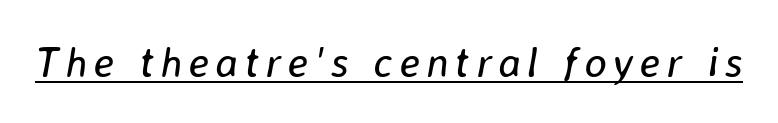
Q: Is the text bold? A: No.
Q: Is the text italic (slanted)? A: Yes, it leans right by about 8 degrees.
Q: Is the text underlined? A: Yes.
Q: Width (condensed, normal, or wide)? A: Normal.
Q: Stroke contrast? A: Low.
Q: x-height? A: Medium.
Q: Monospaced? A: No.
